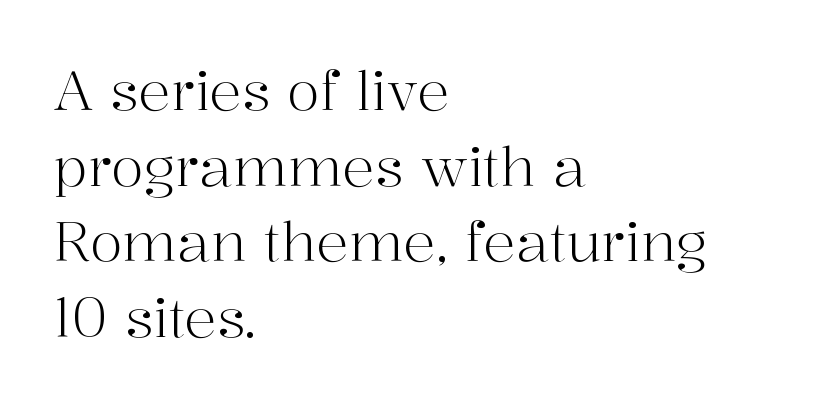
{"serif": "yes", "italic": "no", "bold": "no", "weight": "light", "width": "normal", "stroke_contrast": "high", "x_height": "medium", "monospaced": "no", "underline": "no", "align": "left", "line_spacing": "normal", "line_spacing_ratio": 1.4, "letter_spacing": "normal", "letter_spacing_em": 0.0, "glyph_px": 54}
